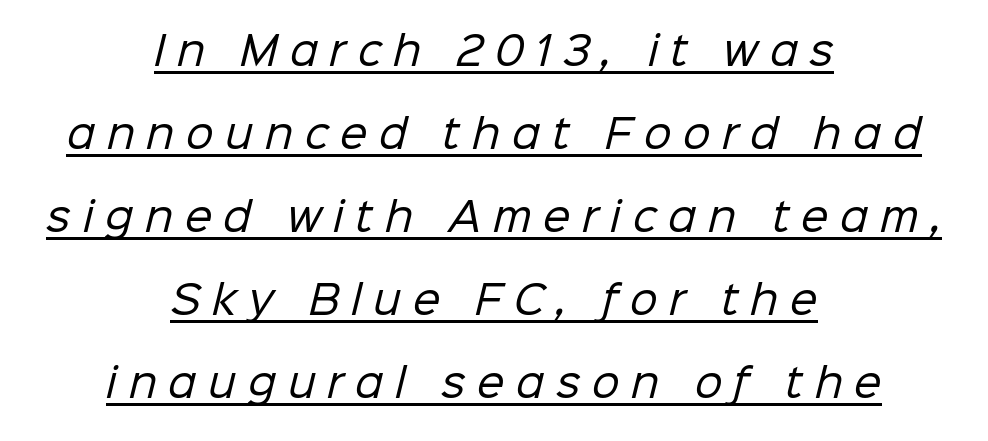
Q: Is the text bold? A: No.
Q: Is the typeface a serif or a sans-serif typeface? A: Sans-serif.
Q: Is the text underlined? A: Yes.
Q: How is the paragraph aligned? A: Centered.
Q: Is the spacing between letters normal or unusually wide? A: Unusually wide.
Q: Is the spacing between lines tight, normal or loose? A: Loose.
Q: Width (condensed, normal, or wide)? A: Normal.
Q: Stroke contrast? A: Low.
Q: x-height? A: Medium.
Q: Monospaced? A: No.
